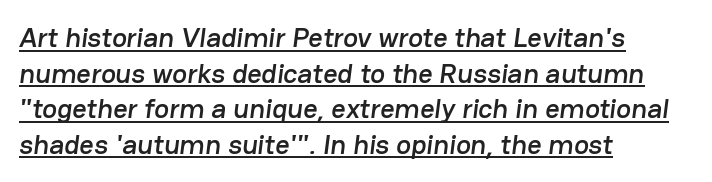
The image shows 28 px sans-serif type; set left-aligned, normal line spacing (1.27x), normal letter spacing, underlined; low stroke contrast and a medium x-height.
